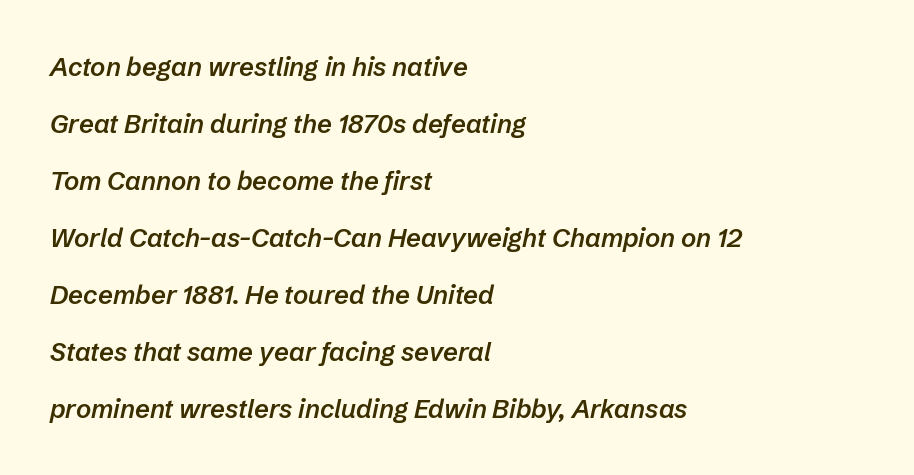
{"italic": "yes", "lean": "right", "slant_degrees": 12, "bold": "semi", "underline": "no", "align": "left", "line_spacing": "loose", "line_spacing_ratio": 2.19, "letter_spacing": "normal", "letter_spacing_em": 0.0, "glyph_px": 26}
